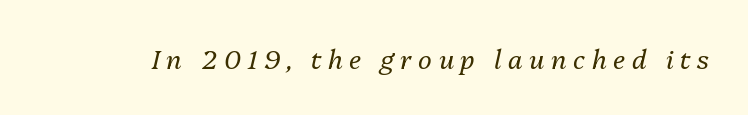
Q: Is the text bold? A: No.
Q: Is the text italic (slanted)? A: Yes, it leans right by about 13 degrees.
Q: Is the text underlined? A: No.
Q: Is the spacing between letters normal or unusually wide? A: Unusually wide.
